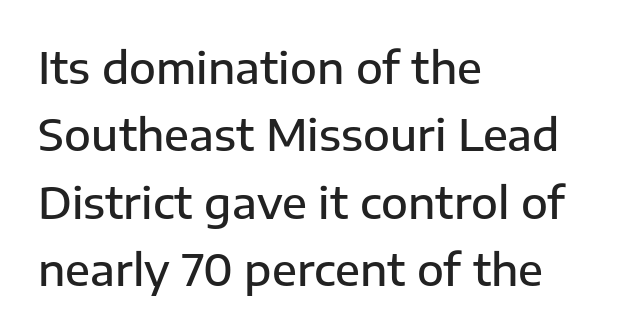
The image shows 44 px semibold sans-serif type, upright; set left-aligned, normal line spacing (1.53x), normal letter spacing, not underlined; low stroke contrast and a medium x-height.
